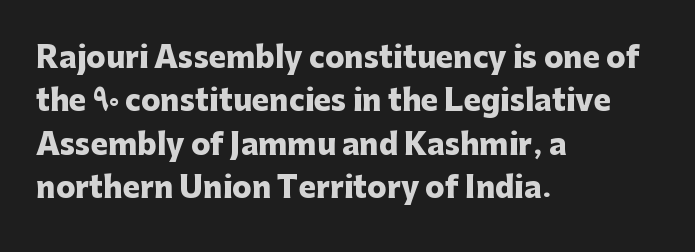
Q: Is the text bold? A: Yes.
Q: Is the text italic (slanted)? A: No, it is upright.
Q: Is the typeface a serif or a sans-serif typeface? A: Sans-serif.
Q: Is the text underlined? A: No.
Q: How is the paragraph aligned? A: Left-aligned.
Q: Is the spacing between letters normal or unusually wide? A: Normal.
Q: Is the spacing between lines tight, normal or loose? A: Normal.
Q: Width (condensed, normal, or wide)? A: Normal.
Q: Stroke contrast? A: Low.
Q: x-height? A: Medium.
Q: Monospaced? A: No.
